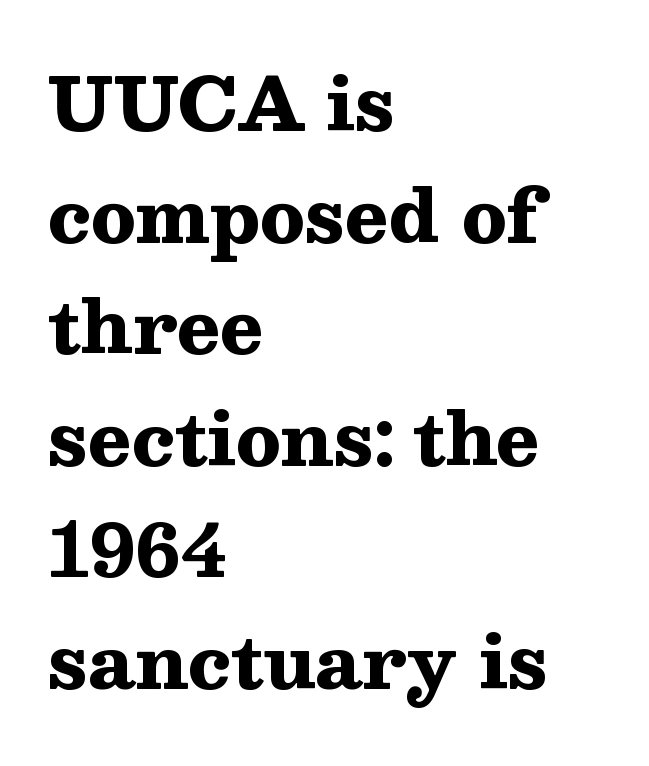
{"serif": "yes", "italic": "no", "bold": "yes", "weight": "heavy", "width": "wide", "stroke_contrast": "medium", "x_height": "medium", "monospaced": "no", "underline": "no", "align": "left", "line_spacing": "normal", "line_spacing_ratio": 1.55, "letter_spacing": "normal", "letter_spacing_em": 0.0, "glyph_px": 72}
